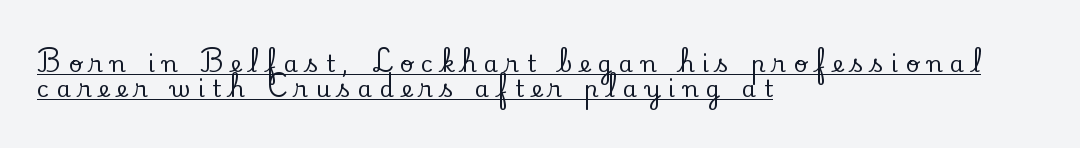
The image shows 23 px text type, upright; set left-aligned, tight line spacing (1.08x), unusually wide letter spacing (+0.33 em), underlined.
